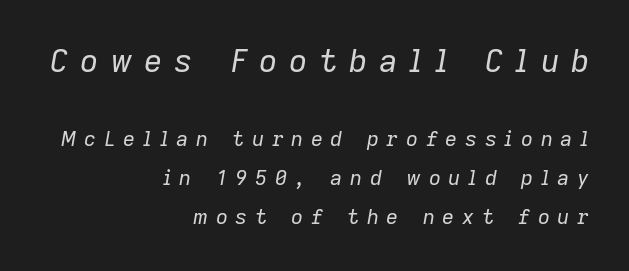
{"italic": "yes", "lean": "right", "slant_degrees": 9, "bold": "no", "weight": "regular", "width": "normal", "stroke_contrast": "low", "x_height": "medium", "monospaced": "no", "underline": "no", "align": "right", "line_spacing_ratio": 1.86, "letter_spacing": "wide", "letter_spacing_em": 0.36, "larger_block": "first", "size_ratio": 1.52, "glyph_px": 32}
